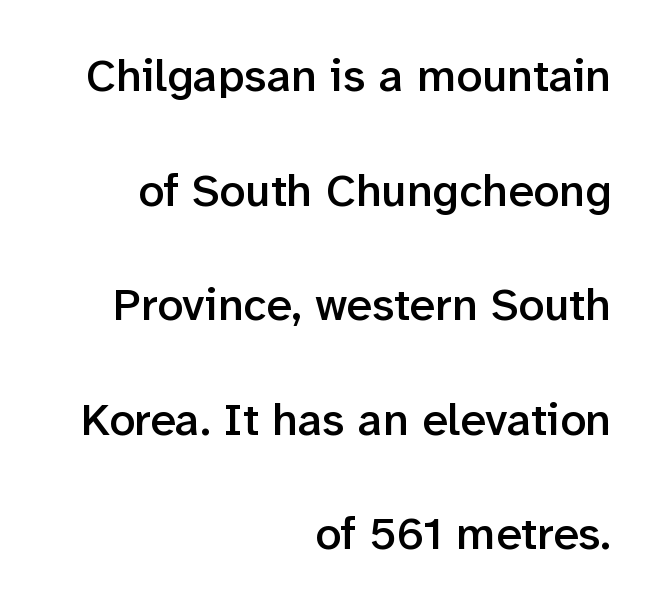
Q: Is the text bold? A: Semi-bold.
Q: Is the text italic (slanted)? A: No, it is upright.
Q: Is the typeface a serif or a sans-serif typeface? A: Sans-serif.
Q: Is the text underlined? A: No.
Q: How is the paragraph aligned? A: Right-aligned.
Q: Is the spacing between letters normal or unusually wide? A: Normal.
Q: Is the spacing between lines tight, normal or loose? A: Loose.
Q: Width (condensed, normal, or wide)? A: Normal.
Q: Stroke contrast? A: Low.
Q: x-height? A: Medium.
Q: Monospaced? A: No.
